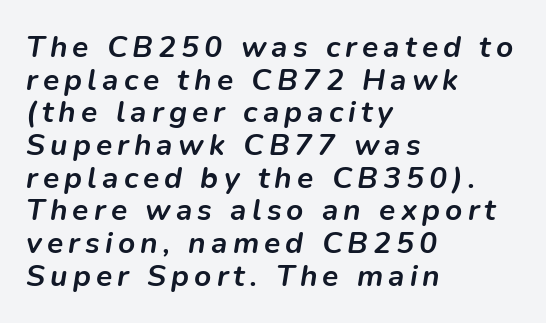
{"italic": "yes", "lean": "right", "slant_degrees": 9, "bold": "yes", "weight": "semibold", "width": "normal", "stroke_contrast": "low", "x_height": "medium", "monospaced": "no", "underline": "no", "align": "left", "line_spacing": "tight", "line_spacing_ratio": 1.09, "glyph_px": 30}
